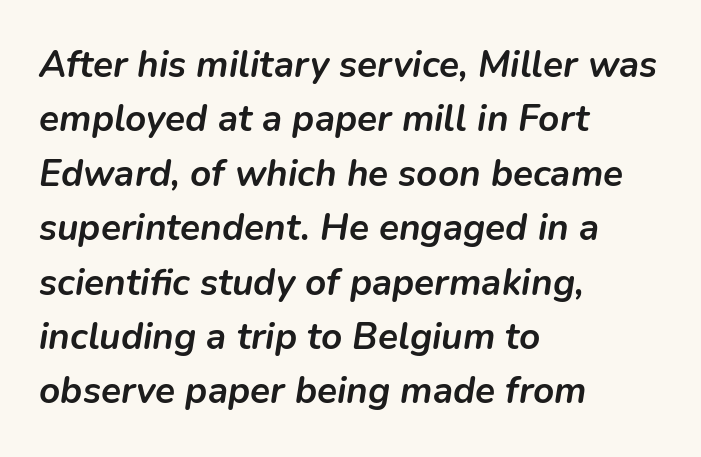
{"italic": "yes", "lean": "right", "slant_degrees": 9, "bold": "yes", "weight": "semibold", "width": "normal", "stroke_contrast": "low", "x_height": "medium", "monospaced": "no", "underline": "no", "align": "left", "line_spacing": "normal", "line_spacing_ratio": 1.47, "letter_spacing": "normal", "letter_spacing_em": 0.0, "glyph_px": 37}
